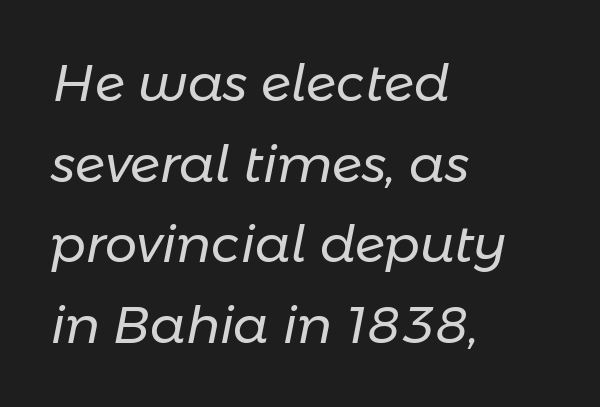
Q: Is the text bold? A: No.
Q: Is the text italic (slanted)? A: Yes, it leans right by about 11 degrees.
Q: Is the text underlined? A: No.
Q: How is the paragraph aligned? A: Left-aligned.
Q: Is the spacing between letters normal or unusually wide? A: Normal.
Q: Is the spacing between lines tight, normal or loose? A: Normal.
Q: Width (condensed, normal, or wide)? A: Normal.
Q: Stroke contrast? A: Low.
Q: x-height? A: Medium.
Q: Monospaced? A: No.
